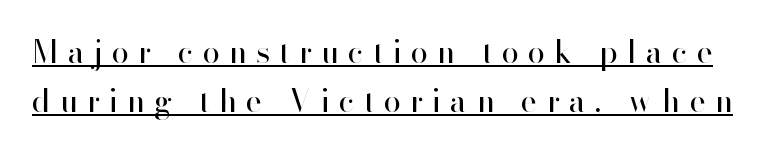
Q: Is the text bold? A: No.
Q: Is the text italic (slanted)? A: No, it is upright.
Q: Is the typeface a serif or a sans-serif typeface? A: Sans-serif.
Q: Is the text underlined? A: Yes.
Q: Is the spacing between letters normal or unusually wide? A: Unusually wide.
Q: Is the spacing between lines tight, normal or loose? A: Normal.
Q: Width (condensed, normal, or wide)? A: Normal.
Q: Stroke contrast? A: High.
Q: x-height? A: Small.
Q: Monospaced? A: No.
